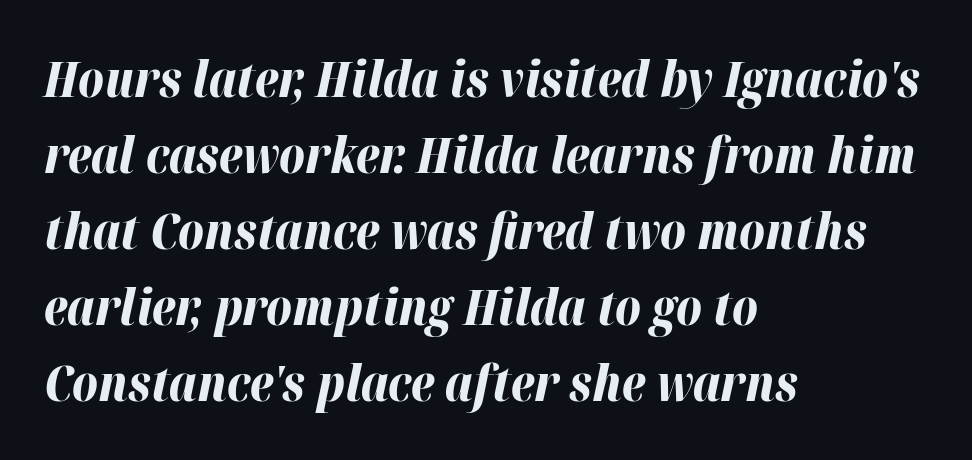
{"italic": "yes", "lean": "right", "slant_degrees": 12, "bold": "yes", "weight": "bold", "width": "normal", "stroke_contrast": "high", "x_height": "medium", "monospaced": "no", "underline": "no", "align": "left", "line_spacing": "normal", "line_spacing_ratio": 1.55, "letter_spacing": "normal", "letter_spacing_em": 0.0, "glyph_px": 49}
